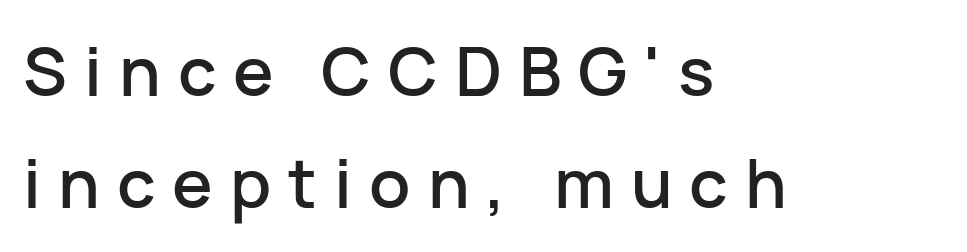
Ordinary non-slanted type is in use. Lines of text with bare space underneath. Font category for this specimen: sans-serif. The text block is weighted toward the left margin, trailing off unevenly rightward. Varying glyph widths throughout — classic text-font behaviour. Tracking here is generous; glyphs stand well apart from one another.
